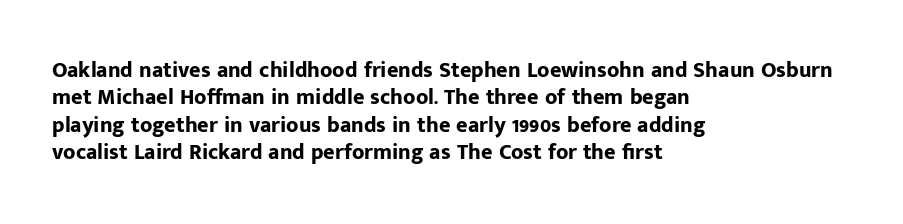
Q: Is the text bold? A: Yes.
Q: Is the text italic (slanted)? A: No, it is upright.
Q: Is the text underlined? A: No.
Q: How is the paragraph aligned? A: Left-aligned.
Q: Is the spacing between letters normal or unusually wide? A: Normal.
Q: Is the spacing between lines tight, normal or loose? A: Normal.
